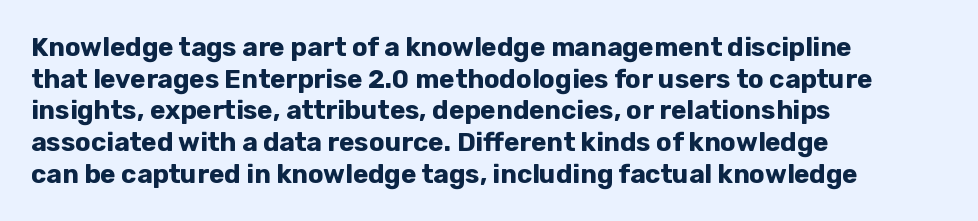
I'd describe the lettering as bold — thick and assertive. Words appear dense and cohesive because spacing is normal. Reading down the block, your eye returns to a fixed left position each line. The lettering holds an erect, upright posture throughout. Descender tails drop into unmarked territory.
